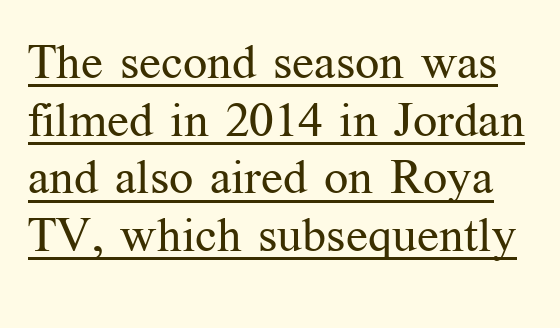
Q: Is the text bold? A: No.
Q: Is the text italic (slanted)? A: No, it is upright.
Q: Is the typeface a serif or a sans-serif typeface? A: Serif.
Q: Is the text underlined? A: Yes.
Q: Is the spacing between letters normal or unusually wide? A: Normal.
Q: Width (condensed, normal, or wide)? A: Normal.
Q: Stroke contrast? A: Medium.
Q: x-height? A: Medium.
Q: Monospaced? A: No.
